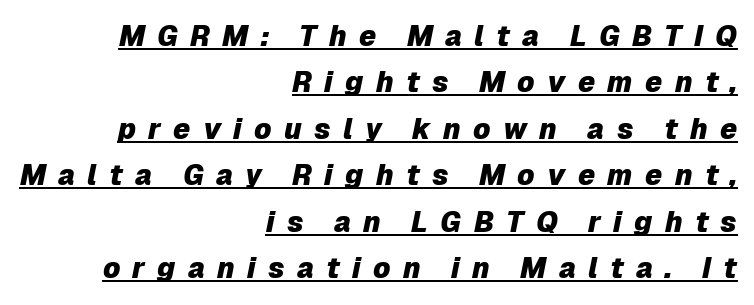
Layout note: lines flush right. The leading is moderate, giving the passage an even texture. Is this a fixed-width face? No — the glyphs have proportional, varying widths. Each glyph is drawn with heavy, bold strokes.
